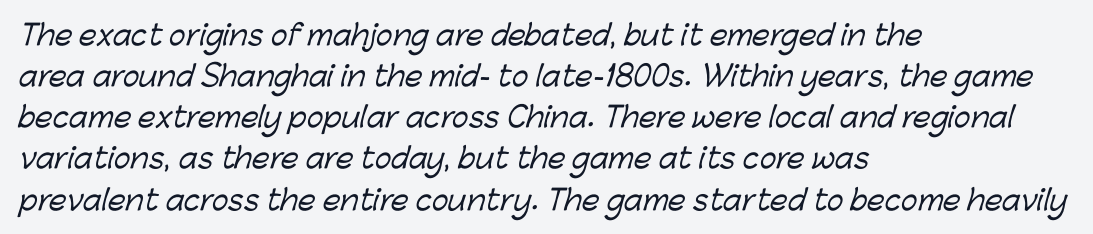
Q: Is the typeface a serif or a sans-serif typeface? A: Sans-serif.
Q: Is the text underlined? A: No.
Q: How is the paragraph aligned? A: Left-aligned.
Q: Is the spacing between letters normal or unusually wide? A: Normal.
Q: Is the spacing between lines tight, normal or loose? A: Normal.
Q: Width (condensed, normal, or wide)? A: Normal.
Q: Stroke contrast? A: Low.
Q: x-height? A: Medium.
Q: Monospaced? A: No.
